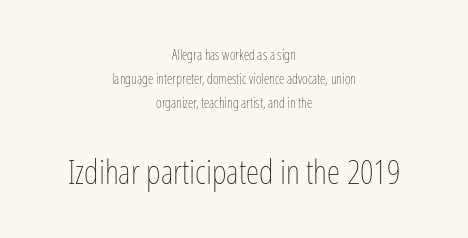
{"italic": "no", "bold": "no", "weight": "thin", "width": "condensed", "stroke_contrast": "low", "x_height": "medium", "monospaced": "no", "underline": "no", "align": "center", "line_spacing": "normal", "line_spacing_ratio": 1.7, "letter_spacing": "normal", "letter_spacing_em": 0.0, "larger_block": "second", "size_ratio": 2.43, "glyph_px": 34}
